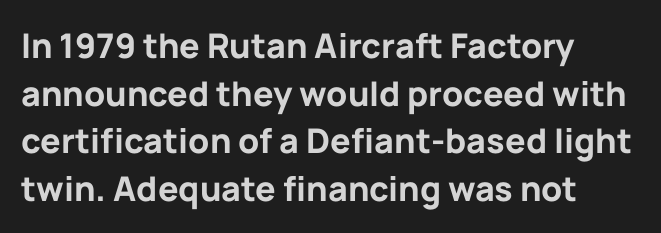
{"serif": "no", "italic": "no", "bold": "yes", "weight": "bold", "width": "normal", "stroke_contrast": "low", "x_height": "medium", "monospaced": "no", "underline": "no", "align": "left", "line_spacing": "normal", "line_spacing_ratio": 1.4, "letter_spacing": "normal", "letter_spacing_em": 0.0, "glyph_px": 34}
